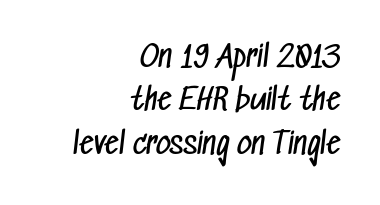
Q: Is the text bold? A: No.
Q: Is the typeface a serif or a sans-serif typeface? A: Sans-serif.
Q: Is the text underlined? A: No.
Q: How is the paragraph aligned? A: Right-aligned.
Q: Is the spacing between letters normal or unusually wide? A: Normal.
Q: Is the spacing between lines tight, normal or loose? A: Normal.
Q: Width (condensed, normal, or wide)? A: Condensed.
Q: Stroke contrast? A: Low.
Q: x-height? A: Medium.
Q: Monospaced? A: No.
